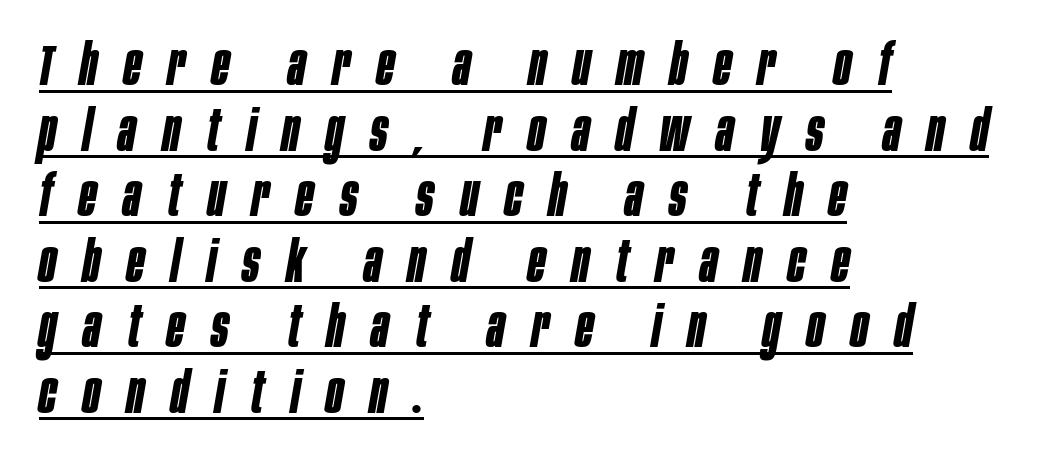
The passage shown is emphatically bold. What's the leading like? Squeezed, with rows nearly overlapping. The letters advance in unequal steps, a hallmark of proportional type. The passage is arranged the way most books set body copy — flush left. Would a proofreader flag this as italicized? Yes. The gaps between neighbouring characters are conspicuously large.
